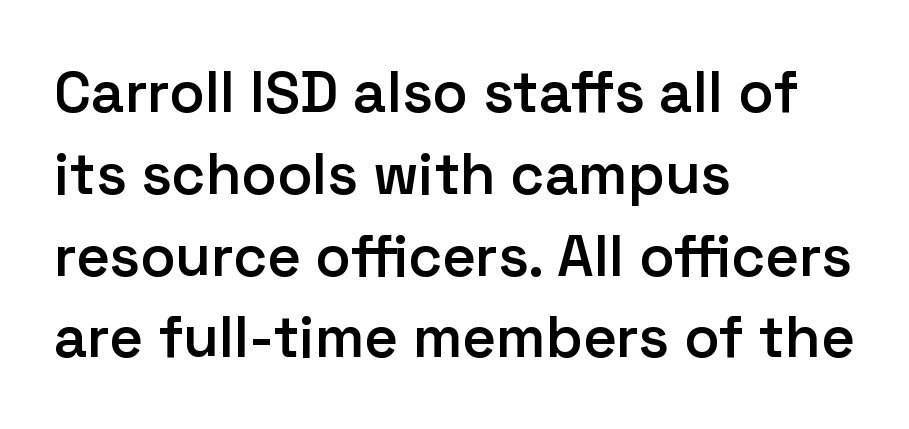
Q: Is the text bold? A: Semi-bold.
Q: Is the text italic (slanted)? A: No, it is upright.
Q: Is the typeface a serif or a sans-serif typeface? A: Sans-serif.
Q: Is the text underlined? A: No.
Q: How is the paragraph aligned? A: Left-aligned.
Q: Is the spacing between letters normal or unusually wide? A: Normal.
Q: Is the spacing between lines tight, normal or loose? A: Normal.
Q: Width (condensed, normal, or wide)? A: Normal.
Q: Stroke contrast? A: Low.
Q: x-height? A: Medium.
Q: Monospaced? A: No.
